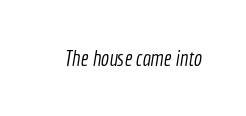
The image shows 22 px text type; set normal letter spacing, not underlined.
